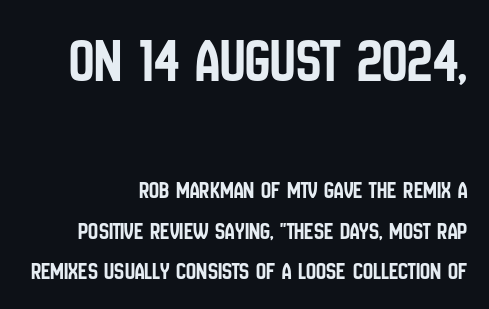
The image shows 63 px condensed sans-serif type, upright; set right-aligned, normal line spacing (1.62x), normal letter spacing, not underlined; the first (top) block is 2.52x larger; low stroke contrast and a large x-height.
